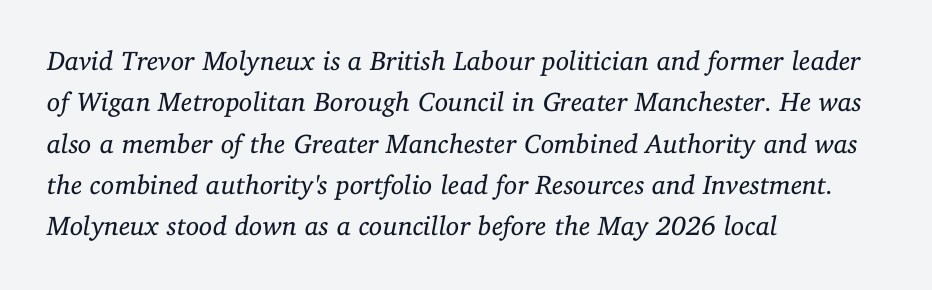
{"italic": "yes", "lean": "right", "slant_degrees": 11, "bold": "no", "underline": "no", "align": "left", "line_spacing": "normal", "line_spacing_ratio": 1.53, "letter_spacing": "normal", "letter_spacing_em": 0.0, "glyph_px": 27}
